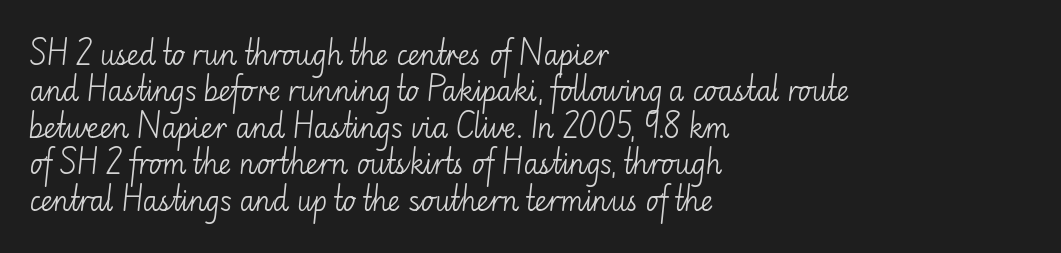
{"bold": "no", "underline": "no", "align": "left", "line_spacing": "normal", "line_spacing_ratio": 1.35, "letter_spacing": "normal", "letter_spacing_em": 0.0, "glyph_px": 27}
